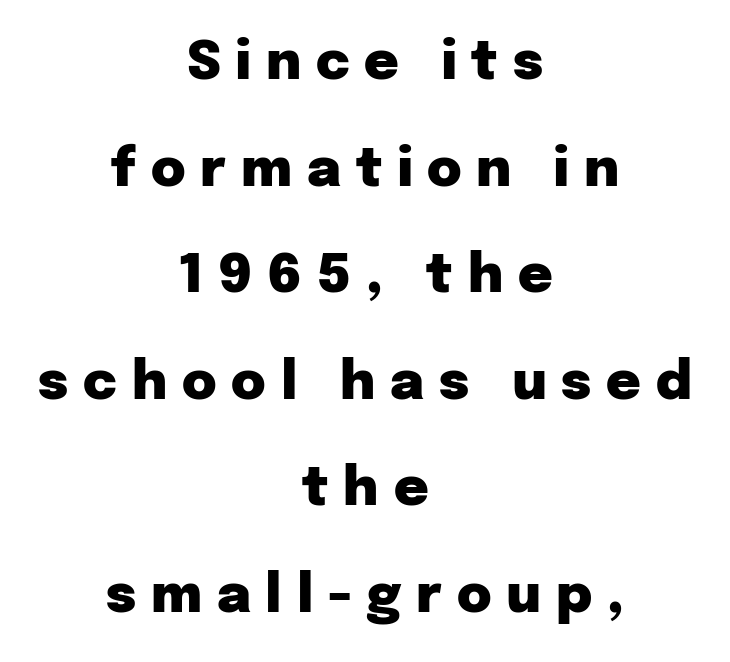
The typeface chosen for these lines omits serifs. Plain, unruled lines of type. Looks like regular typesetting: each glyph gets only the width it needs. Interline gaps are noticeably wide in this sample. This is roman type, the default non-slanted kind.
